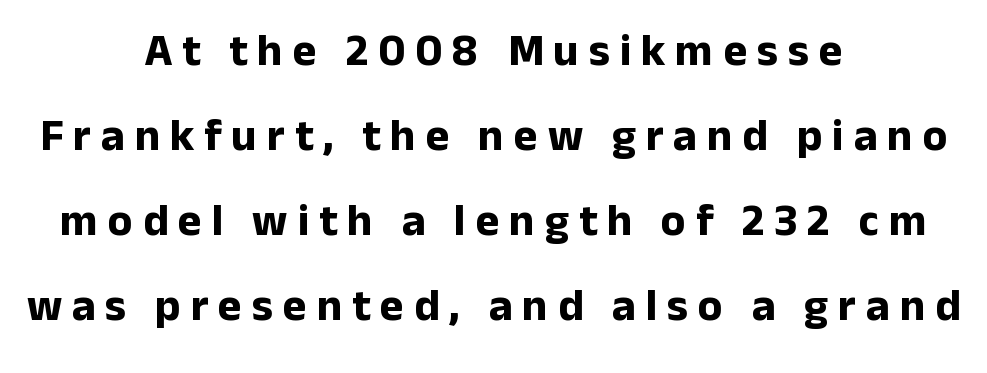
Q: Is the text bold? A: Yes.
Q: Is the text italic (slanted)? A: No, it is upright.
Q: Is the typeface a serif or a sans-serif typeface? A: Sans-serif.
Q: Is the text underlined? A: No.
Q: How is the paragraph aligned? A: Centered.
Q: Is the spacing between letters normal or unusually wide? A: Unusually wide.
Q: Width (condensed, normal, or wide)? A: Normal.
Q: Stroke contrast? A: Low.
Q: x-height? A: Medium.
Q: Monospaced? A: No.
